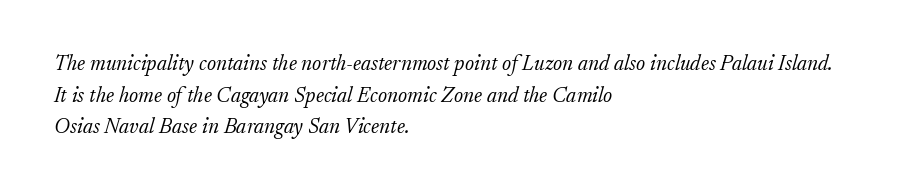
Q: Is the text bold? A: No.
Q: Is the text italic (slanted)? A: Yes, it leans right by about 17 degrees.
Q: Is the text underlined? A: No.
Q: How is the paragraph aligned? A: Left-aligned.
Q: Is the spacing between letters normal or unusually wide? A: Normal.
Q: Is the spacing between lines tight, normal or loose? A: Normal.
